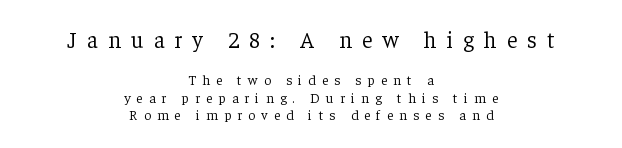
Q: Is the text bold? A: No.
Q: Is the text italic (slanted)? A: No, it is upright.
Q: Is the text underlined? A: No.
Q: How is the paragraph aligned? A: Centered.
Q: Is the spacing between letters normal or unusually wide? A: Unusually wide.
Q: Which block of text is set in a larger size, the first (top) or the second (bottom)? A: The first (top) one.
